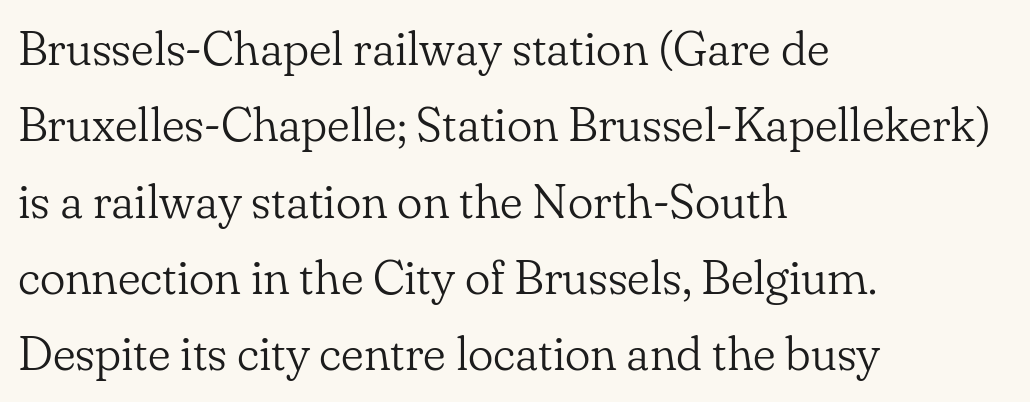
The image shows 48 px light serif type, upright; set left-aligned, normal line spacing (1.59x), normal letter spacing, not underlined; low stroke contrast and a small x-height.
